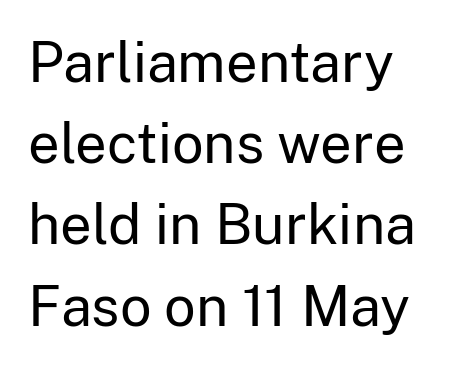
Proportional: the letters do not fall into vertical columns. This rendering uses left alignment, leaving the right contour irregular. Bare-footed words on every line. Caption: face not bold, strokes unweighted.
